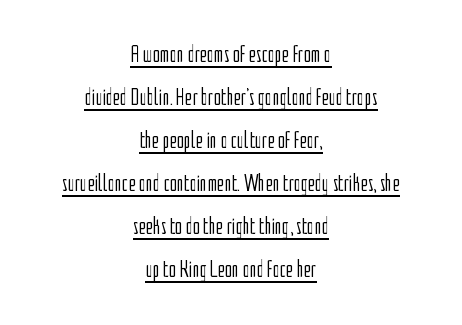
The image shows 24 px text type, upright; set centered, line spacing 1.79x, normal letter spacing, underlined.
